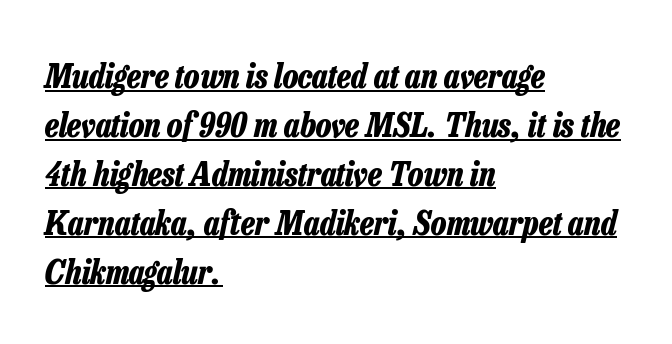
{"italic": "yes", "lean": "right", "slant_degrees": 13, "bold": "yes", "weight": "bold", "width": "condensed", "stroke_contrast": "low", "x_height": "medium", "monospaced": "no", "underline": "yes", "align": "left", "line_spacing": "normal", "line_spacing_ratio": 1.44, "letter_spacing": "normal", "letter_spacing_em": 0.0, "glyph_px": 34}
